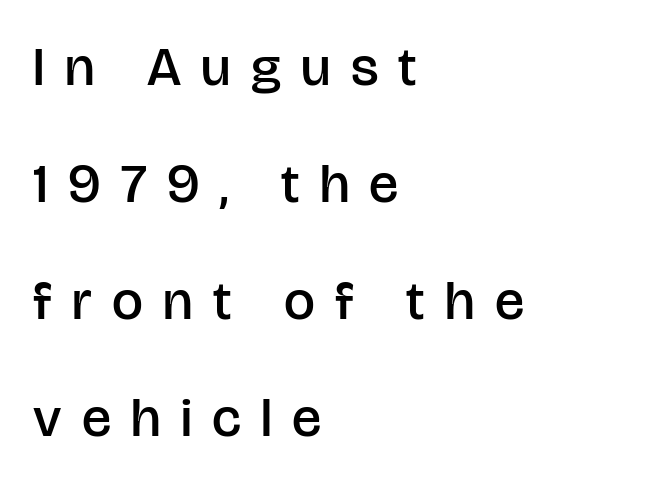
{"serif": "no", "italic": "no", "bold": "semi", "weight": "semibold", "width": "normal", "stroke_contrast": "low", "x_height": "large", "monospaced": "no", "underline": "no", "align": "left", "line_spacing": "loose", "line_spacing_ratio": 2.13, "letter_spacing": "wide", "letter_spacing_em": 0.37, "glyph_px": 55}
